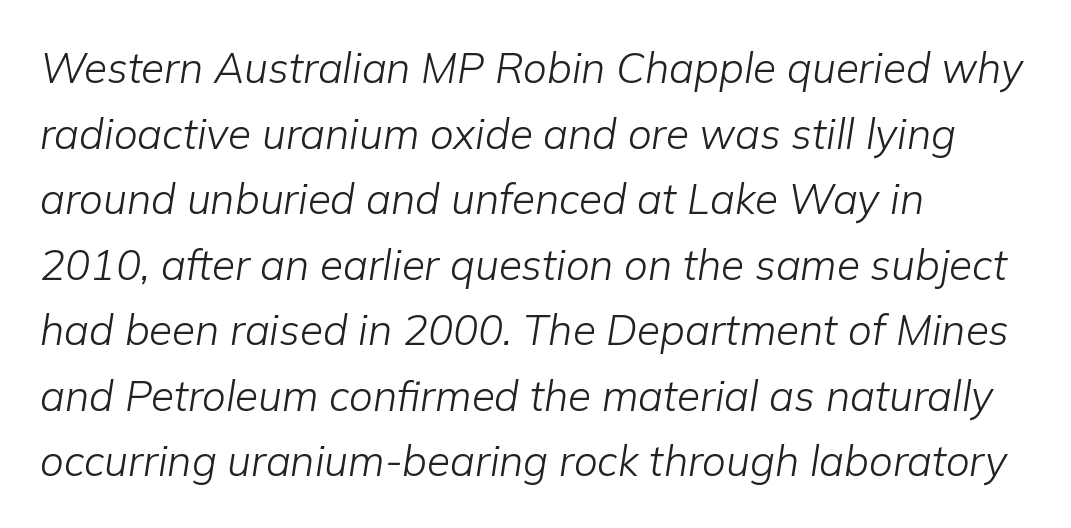
Do the characters align in a grid? No, the font is proportional. Looking at the ascenders, they clearly lean. Only glyphs here, with clear space below each row. Students, note that the glyphs here touch the page at normal intervals. The line-height multiplier appears to be the usual default.
